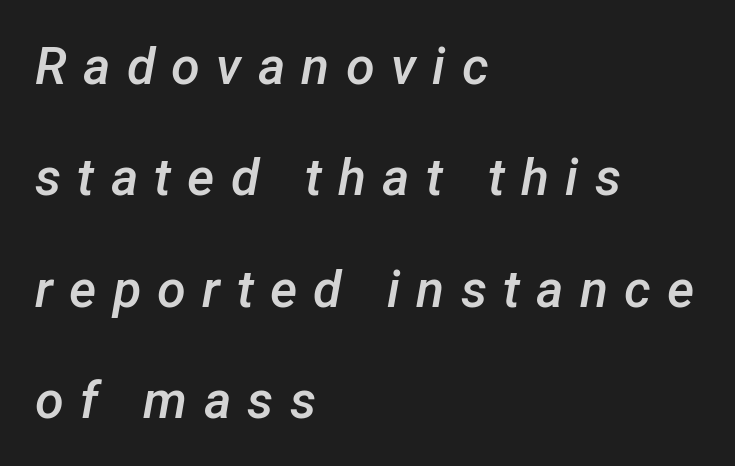
{"italic": "yes", "lean": "right", "slant_degrees": 12, "bold": "semi", "weight": "semibold", "width": "normal", "stroke_contrast": "low", "x_height": "medium", "monospaced": "no", "underline": "no", "align": "left", "line_spacing": "loose", "line_spacing_ratio": 2.14, "letter_spacing": "wide", "letter_spacing_em": 0.31, "glyph_px": 52}
